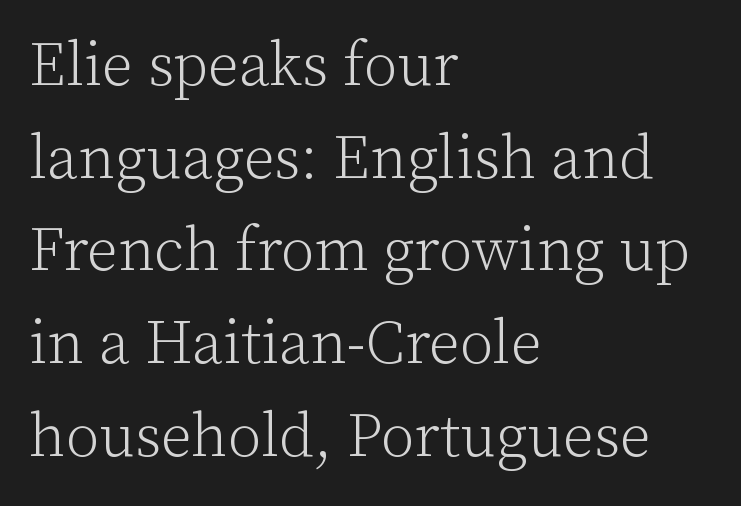
{"serif": "yes", "italic": "no", "bold": "no", "weight": "light", "width": "normal", "stroke_contrast": "low", "x_height": "medium", "monospaced": "no", "underline": "no", "align": "left", "line_spacing": "normal", "line_spacing_ratio": 1.52, "letter_spacing": "normal", "letter_spacing_em": 0.0, "glyph_px": 61}
